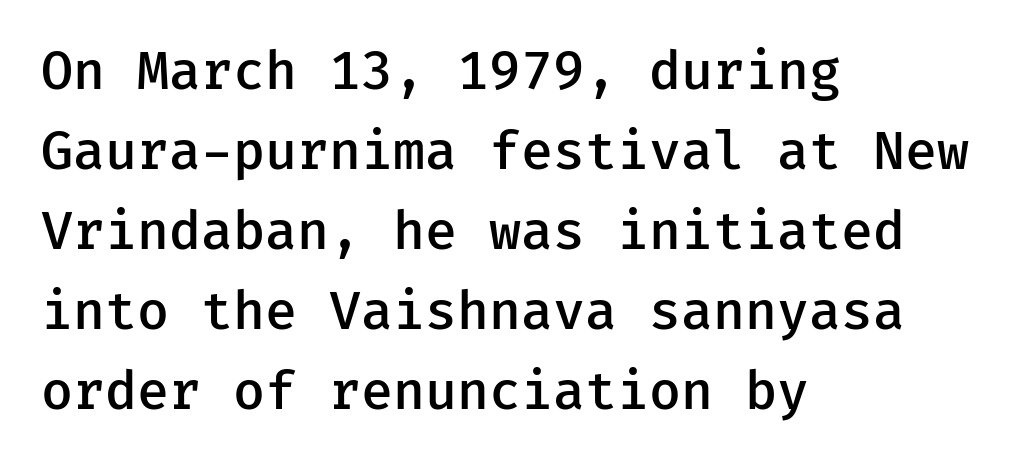
{"serif": "no", "italic": "no", "bold": "semi", "weight": "semibold", "width": "normal", "stroke_contrast": "low", "x_height": "medium", "underline": "no", "align": "left", "line_spacing": "normal", "line_spacing_ratio": 1.54, "letter_spacing": "normal", "letter_spacing_em": 0.0, "glyph_px": 52}
